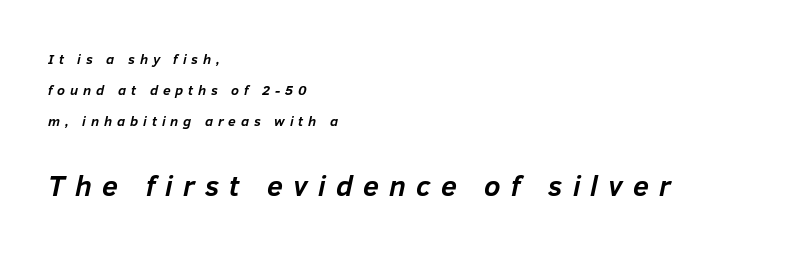
The image shows 29 px semibold type, italic (leaning right); set left-aligned, loose line spacing (2.21x), unusually wide letter spacing (+0.35 em), not underlined; the second (bottom) block is 2.07x larger; low stroke contrast and a medium x-height.
